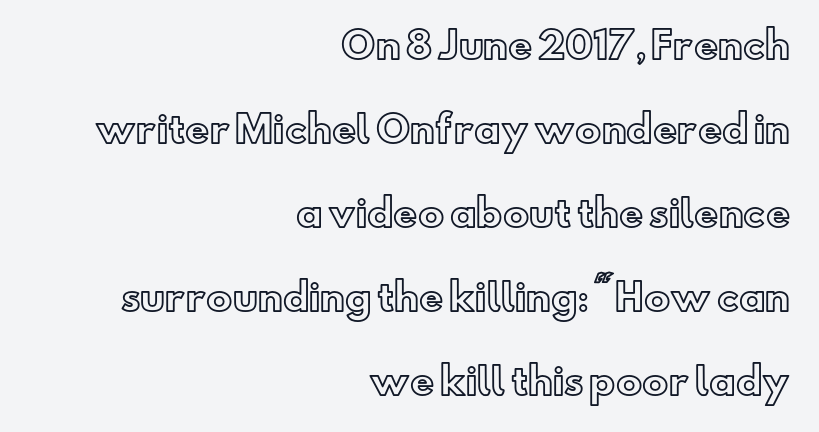
{"italic": "no", "width": "normal", "x_height": "small", "monospaced": "no", "underline": "no", "align": "right", "line_spacing": "loose", "line_spacing_ratio": 2.27, "letter_spacing": "normal", "letter_spacing_em": 0.0, "glyph_px": 37}
